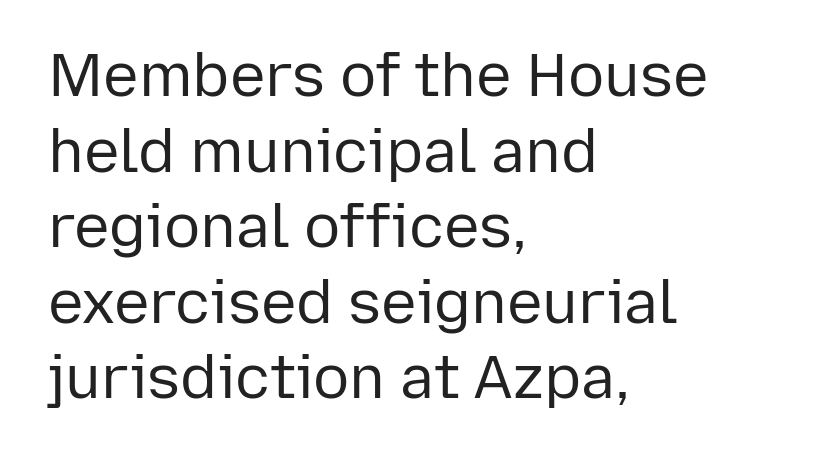
Q: Is the text bold? A: No.
Q: Is the text italic (slanted)? A: No, it is upright.
Q: Is the typeface a serif or a sans-serif typeface? A: Sans-serif.
Q: Is the text underlined? A: No.
Q: How is the paragraph aligned? A: Left-aligned.
Q: Is the spacing between letters normal or unusually wide? A: Normal.
Q: Is the spacing between lines tight, normal or loose? A: Normal.
Q: Width (condensed, normal, or wide)? A: Normal.
Q: Stroke contrast? A: Low.
Q: x-height? A: Medium.
Q: Monospaced? A: No.
